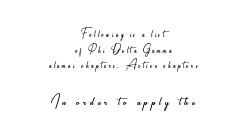
The image shows 21 px text type; set centered, tight line spacing (1.12x), not underlined; the second (bottom) block is 1.5x larger.
